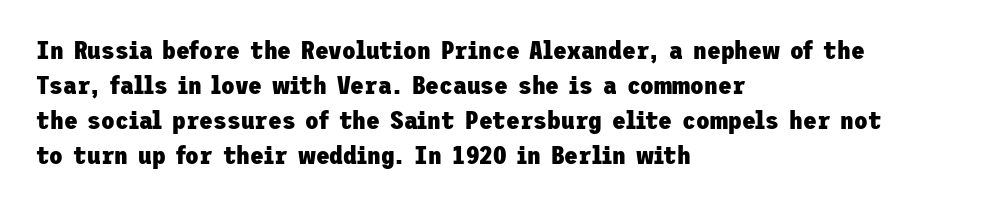
{"italic": "no", "bold": "yes", "underline": "no", "align": "left", "line_spacing": "normal", "line_spacing_ratio": 1.4, "letter_spacing": "normal", "letter_spacing_em": 0.0, "glyph_px": 25}
